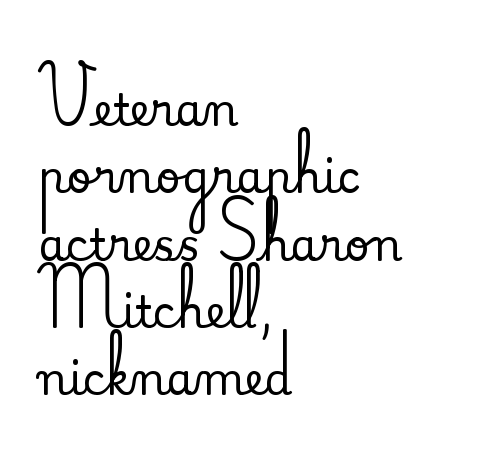
The glyphs in this specimen are seriffed. The letters stand straight up with perfectly vertical stems. Do the characters align in a grid? No, the font is proportional. These lines keep a tight, regular rhythm from letter to letter. These lines sit exactly where default settings would place them. The words here are not underlined.
